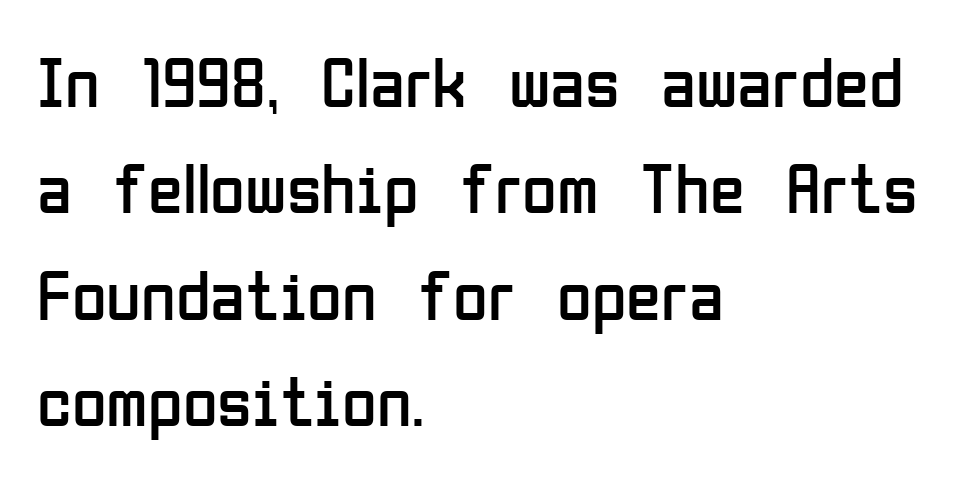
Students, observe: this is what conventionally led text looks like. The passage shown is typed in a proportional face where columns would drift. Bare-footed words on every line. Serifs: no, the terminals of the letterforms are clean. Stem width sits at or under what a default text font uses. The paragraph shown leans on its left margin.
